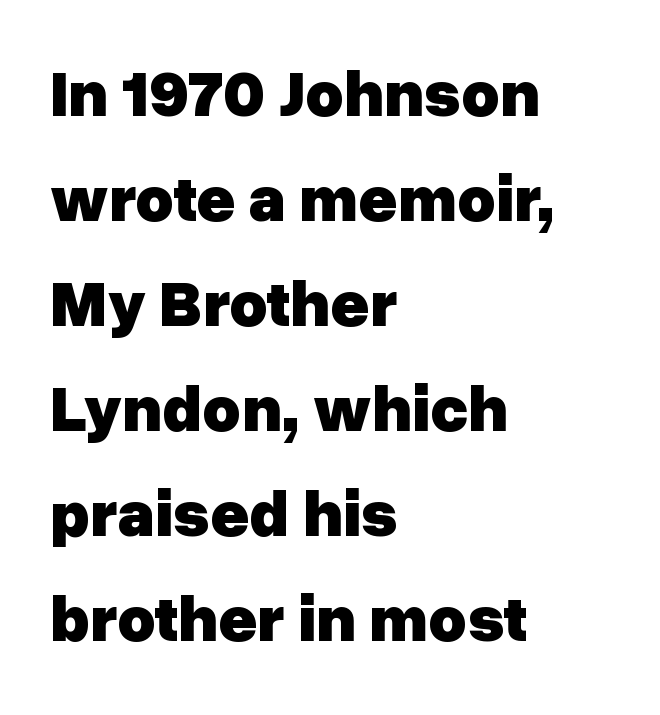
The image shows 66 px heavy sans-serif type, upright; set left-aligned, normal line spacing (1.59x), normal letter spacing, not underlined; low stroke contrast and a medium x-height.
